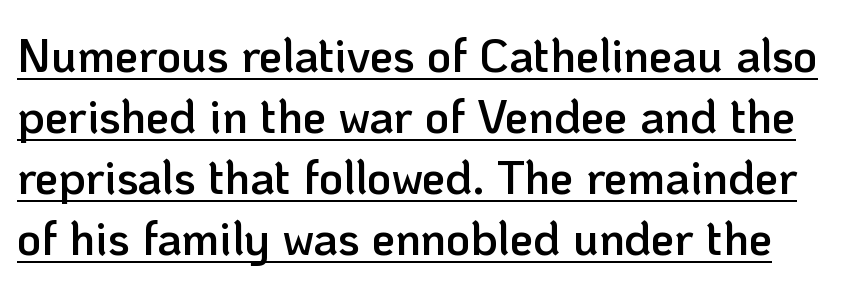
The image shows 47 px semibold sans-serif type, upright; set normal line spacing (1.3x), normal letter spacing, underlined; low stroke contrast and a medium x-height.
